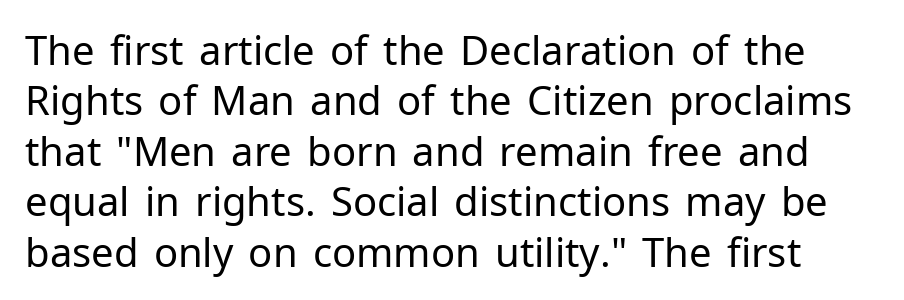
Q: Is the text bold? A: No.
Q: Is the text italic (slanted)? A: No, it is upright.
Q: Is the typeface a serif or a sans-serif typeface? A: Sans-serif.
Q: Is the text underlined? A: No.
Q: Is the spacing between letters normal or unusually wide? A: Normal.
Q: Is the spacing between lines tight, normal or loose? A: Normal.
Q: Width (condensed, normal, or wide)? A: Normal.
Q: Stroke contrast? A: Low.
Q: x-height? A: Medium.
Q: Monospaced? A: No.
